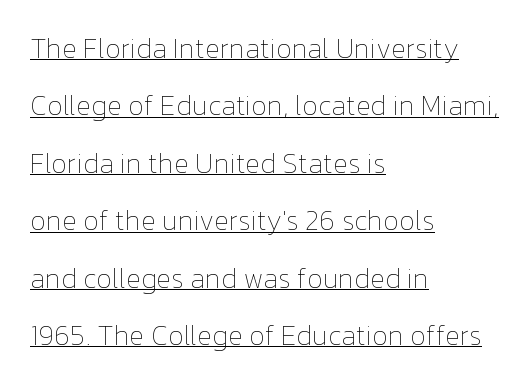
The image shows 28 px thin type, upright; set left-aligned, loose line spacing (2.05x), normal letter spacing, underlined; low stroke contrast and a medium x-height.
